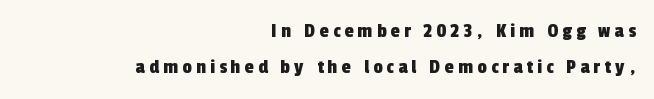
The string is rendered with underlining switched off. Each line ends at the same right margin while the left side varies. The passage shown has open, widely tracked lettering throughout.
